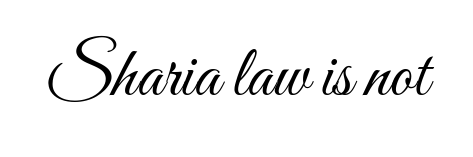
The image shows 72 px light, condensed type; set normal letter spacing, not underlined; medium stroke contrast and a small x-height.
